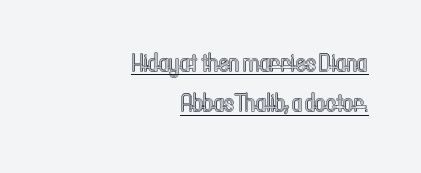
Q: Is the text italic (slanted)? A: No, it is upright.
Q: Is the text underlined? A: Yes.
Q: How is the paragraph aligned? A: Right-aligned.
Q: Is the spacing between letters normal or unusually wide? A: Normal.
Q: Is the spacing between lines tight, normal or loose? A: Normal.
